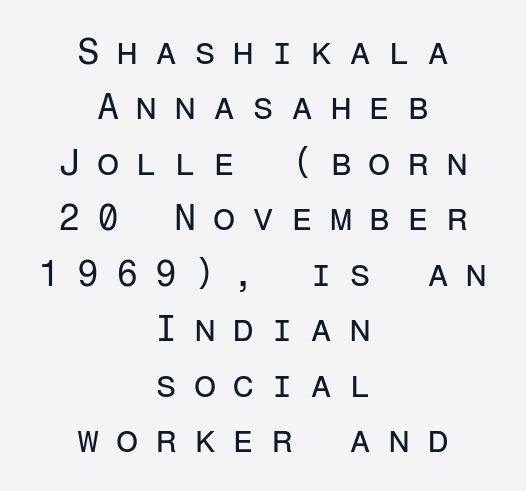
The image shows 36 px regular-weight sans-serif type, upright, monospaced; set centered, normal line spacing (1.54x), unusually wide letter spacing (+0.46 em), not underlined; low stroke contrast and a medium x-height.
